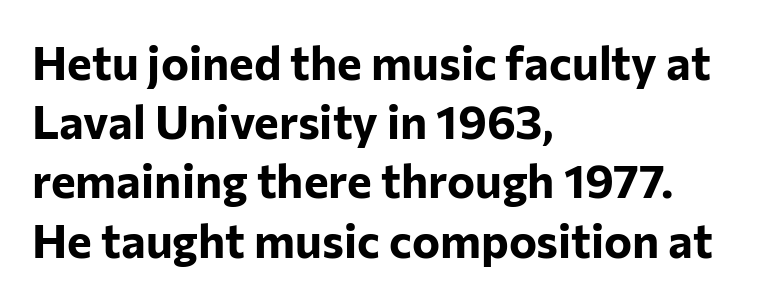
Q: Is the text bold? A: Yes.
Q: Is the text italic (slanted)? A: No, it is upright.
Q: Is the typeface a serif or a sans-serif typeface? A: Sans-serif.
Q: Is the text underlined? A: No.
Q: How is the paragraph aligned? A: Left-aligned.
Q: Is the spacing between letters normal or unusually wide? A: Normal.
Q: Is the spacing between lines tight, normal or loose? A: Normal.
Q: Width (condensed, normal, or wide)? A: Normal.
Q: Stroke contrast? A: Low.
Q: x-height? A: Medium.
Q: Monospaced? A: No.
